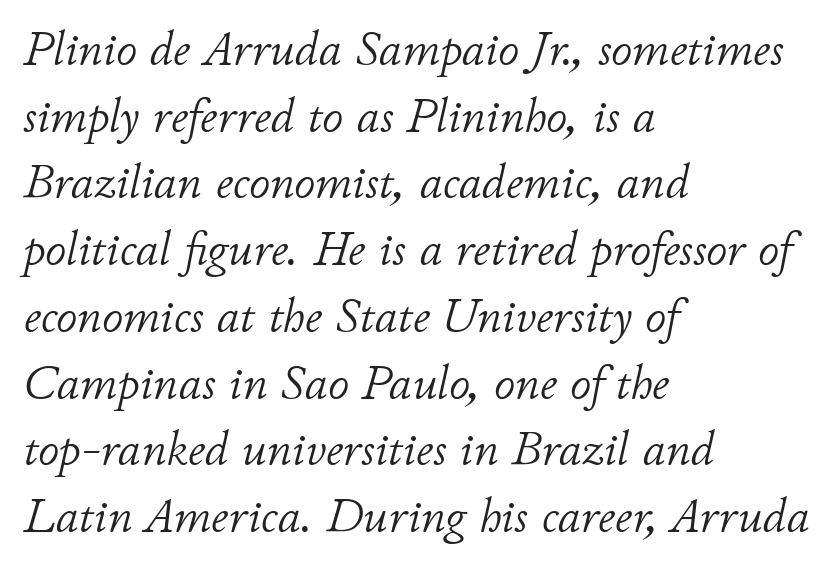
{"italic": "yes", "lean": "right", "slant_degrees": 11, "bold": "no", "weight": "light", "width": "normal", "stroke_contrast": "low", "x_height": "small", "monospaced": "no", "underline": "no", "align": "left", "line_spacing": "normal", "line_spacing_ratio": 1.42, "letter_spacing": "normal", "letter_spacing_em": 0.0, "glyph_px": 47}
